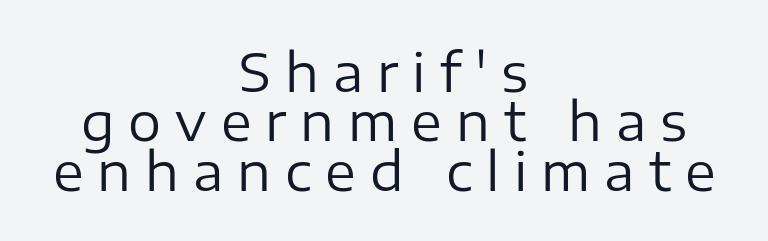
The image shows 52 px regular-weight sans-serif type, upright; set centered, tight line spacing (0.95x), unusually wide letter spacing (+0.27 em), not underlined; low stroke contrast and a medium x-height.
